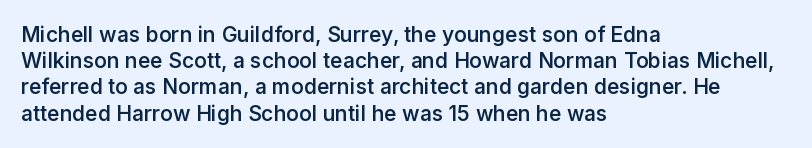
The image shows 21 px text type, upright; set left-aligned, normal line spacing (1.25x), normal letter spacing, not underlined.
